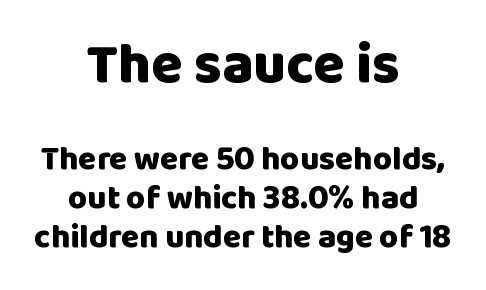
Q: Is the text bold? A: Yes.
Q: Is the text italic (slanted)? A: No, it is upright.
Q: Is the typeface a serif or a sans-serif typeface? A: Sans-serif.
Q: Is the text underlined? A: No.
Q: How is the paragraph aligned? A: Centered.
Q: Is the spacing between letters normal or unusually wide? A: Normal.
Q: Which block of text is set in a larger size, the first (top) or the second (bottom)? A: The first (top) one.
Q: Width (condensed, normal, or wide)? A: Normal.
Q: Stroke contrast? A: Low.
Q: x-height? A: Large.
Q: Monospaced? A: No.
